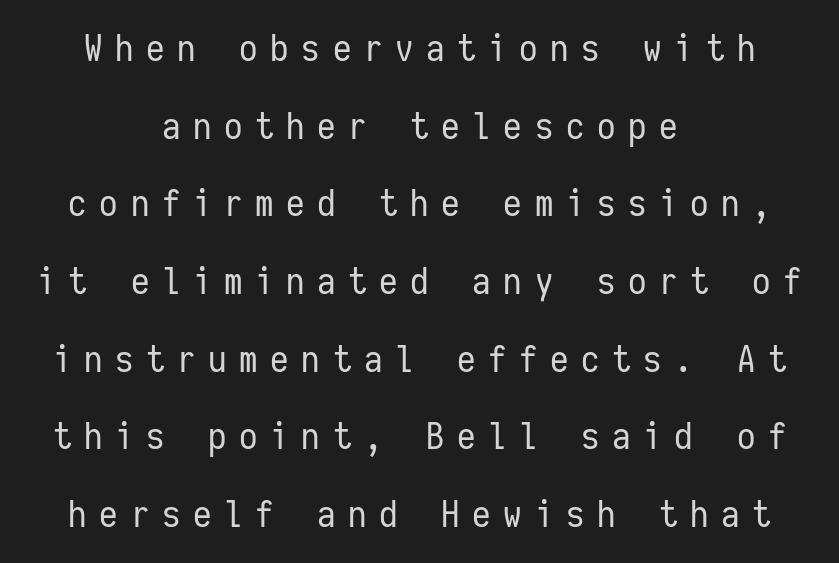
Q: Is the text bold? A: No.
Q: Is the text italic (slanted)? A: No, it is upright.
Q: Is the typeface a serif or a sans-serif typeface? A: Sans-serif.
Q: Is the text underlined? A: No.
Q: How is the paragraph aligned? A: Centered.
Q: Is the spacing between letters normal or unusually wide? A: Unusually wide.
Q: Is the spacing between lines tight, normal or loose? A: Loose.
Q: Width (condensed, normal, or wide)? A: Condensed.
Q: Stroke contrast? A: Low.
Q: x-height? A: Medium.
Q: Monospaced? A: Yes.
